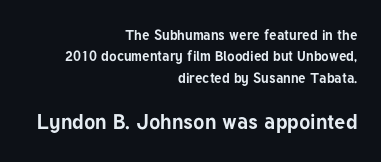
The glyphs have the mass of a bold cut. Students, observe: this is what conventionally led text looks like. Larger block? The one below; the one above is distinctly smaller. Underlining? Definitely not there.
